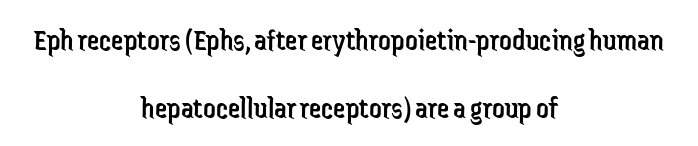
The image shows 31 px regular-weight, condensed sans-serif type, upright; set centered, loose line spacing (2.19x), normal letter spacing, not underlined; low stroke contrast and a medium x-height.
